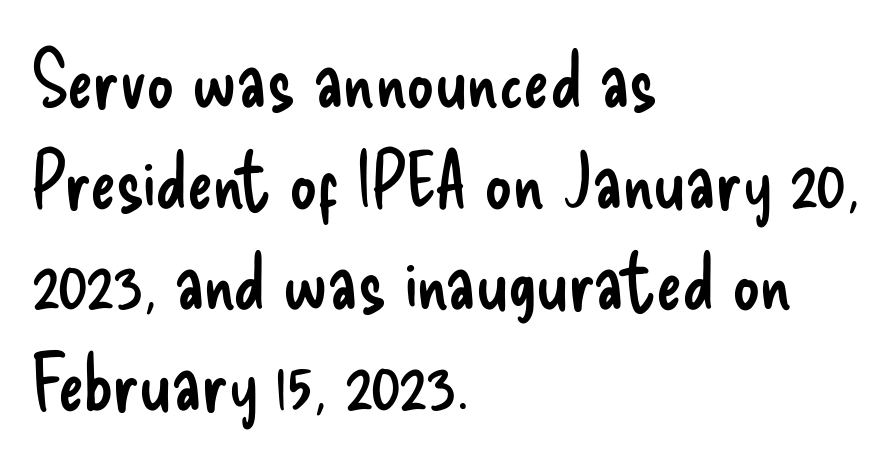
The image shows 77 px regular-weight, condensed sans-serif type, upright; set left-aligned, normal line spacing (1.31x), normal letter spacing, not underlined; low stroke contrast and a small x-height.
